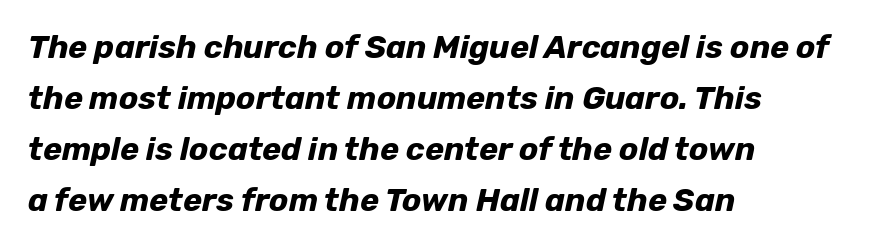
The image shows 32 px bold type, italic (leaning right); set left-aligned, normal line spacing (1.59x), normal letter spacing, not underlined; low stroke contrast and a medium x-height.
